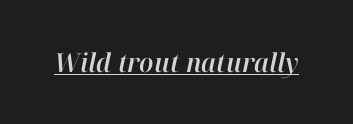
The face used here appears with an underline applied. Default kerning and tracking; the words read as compact shapes. Yep, that's italic — everything's leaning.
